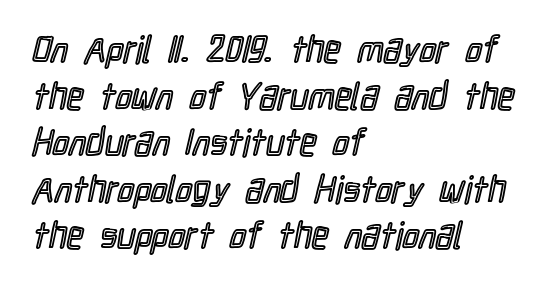
{"width": "condensed", "x_height": "medium", "monospaced": "no", "underline": "no", "align": "left", "line_spacing": "normal", "line_spacing_ratio": 1.26, "letter_spacing": "normal", "letter_spacing_em": 0.0, "glyph_px": 37}
